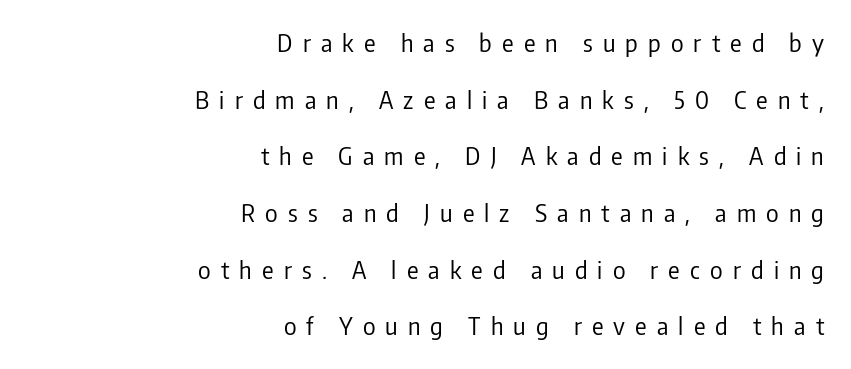
{"italic": "no", "bold": "no", "underline": "no", "align": "right", "line_spacing": "loose", "line_spacing_ratio": 2.36, "letter_spacing": "wide", "letter_spacing_em": 0.42, "glyph_px": 24}
